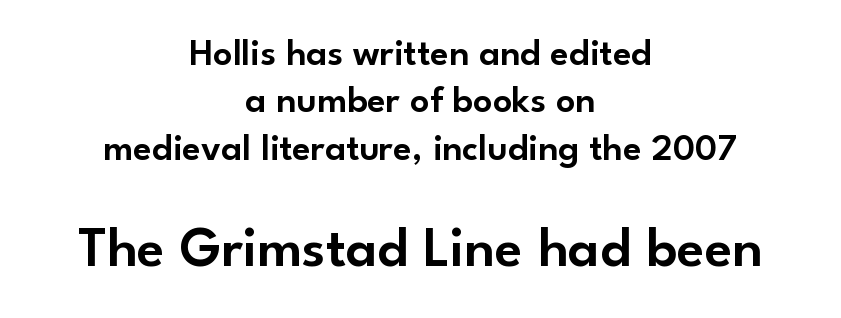
The image shows 57 px sans-serif type, upright; set centered, normal line spacing (1.25x), normal letter spacing, not underlined; the second (bottom) block is 1.5x larger; low stroke contrast and a small x-height.
